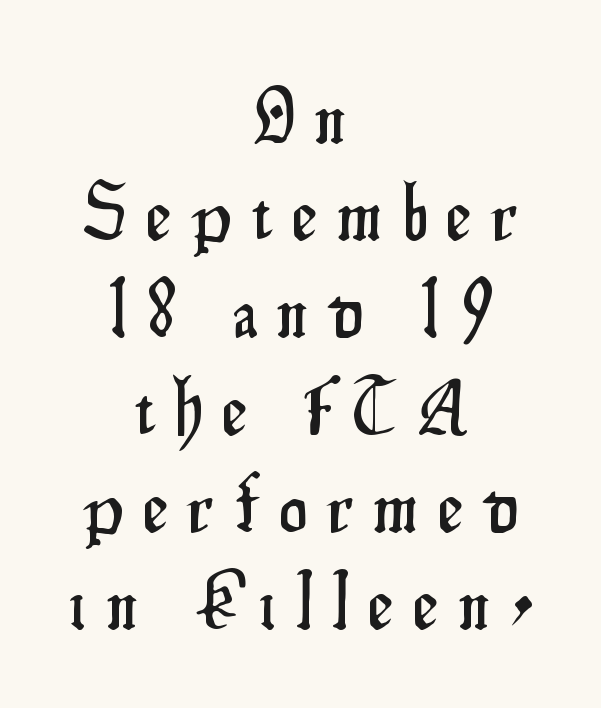
Just letters on the line, the space beneath them empty. Substantial extra tracking has been applied to these lines. Posture: straight, roman, zero tilt. The rendering positions every line midway between the sides.
